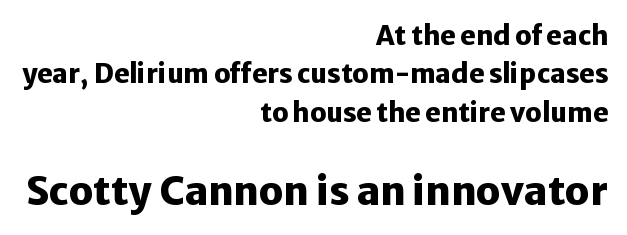
In terms of posture, this sample is upright. Just letters on the line, the space beneath them empty. Every letter is thick-stroked: bold, no question. The designer left line spacing at the default. The type is set solid horizontally, with unmodified tracking.
